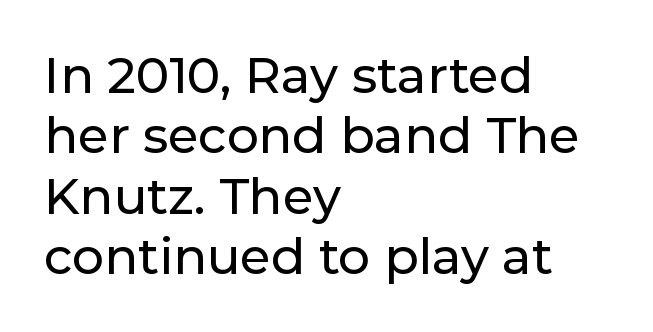
{"serif": "no", "italic": "no", "width": "normal", "stroke_contrast": "low", "x_height": "medium", "monospaced": "no", "underline": "no", "align": "left", "line_spacing_ratio": 1.21, "letter_spacing": "normal", "letter_spacing_em": 0.0, "glyph_px": 50}
